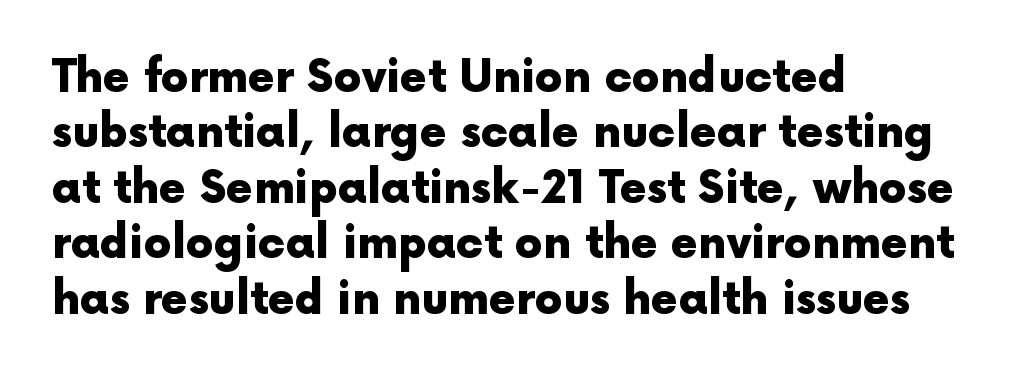
Q: Is the text bold? A: Yes.
Q: Is the text italic (slanted)? A: No, it is upright.
Q: Is the typeface a serif or a sans-serif typeface? A: Sans-serif.
Q: Is the text underlined? A: No.
Q: How is the paragraph aligned? A: Left-aligned.
Q: Is the spacing between letters normal or unusually wide? A: Normal.
Q: Is the spacing between lines tight, normal or loose? A: Normal.
Q: Width (condensed, normal, or wide)? A: Normal.
Q: x-height? A: Medium.
Q: Monospaced? A: No.
